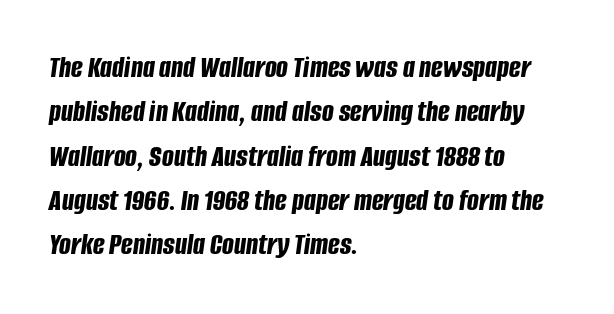
{"italic": "yes", "lean": "right", "slant_degrees": 8, "bold": "yes", "weight": "bold", "width": "condensed", "stroke_contrast": "low", "x_height": "large", "monospaced": "no", "underline": "no", "align": "left", "line_spacing": "normal", "line_spacing_ratio": 1.43, "letter_spacing": "normal", "letter_spacing_em": 0.0, "glyph_px": 31}
